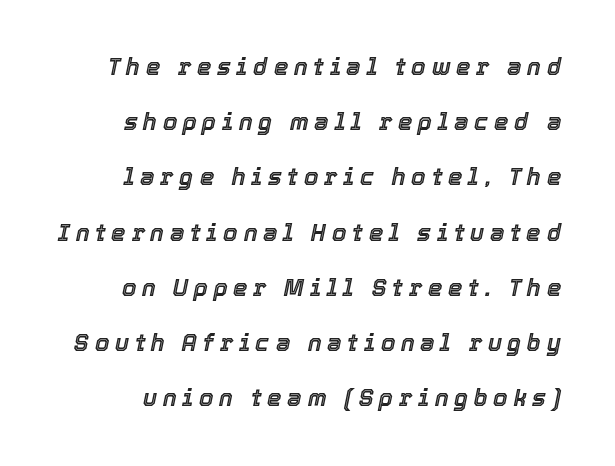
This is oblique type, the kind used for emphasis or titles. A great deal of white space separates one row of letters from the next. No word sits above an underline. Compared with typical body copy, the letter spacing here is much looser.
